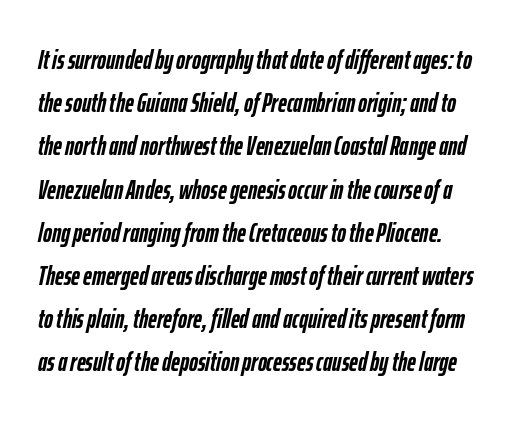
Q: Is the text bold? A: Yes.
Q: Is the text italic (slanted)? A: Yes, it leans right by about 12 degrees.
Q: Is the text underlined? A: No.
Q: Is the spacing between letters normal or unusually wide? A: Normal.
Q: Is the spacing between lines tight, normal or loose? A: Normal.
